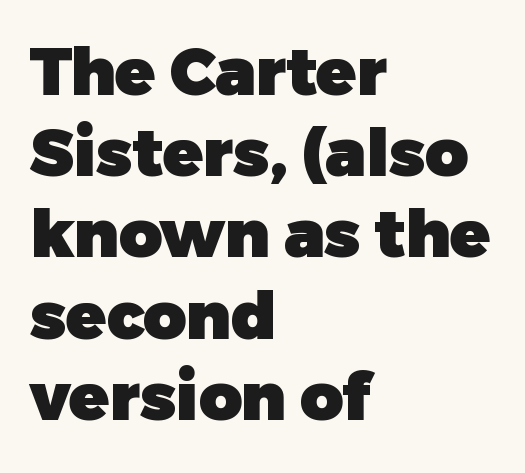
How heavy is the stroke? Heavy — this is a bold. Anything drawn beneath the words? Only blank space. Varying glyph widths throughout — classic text-font behaviour. These lines keep a tight, regular rhythm from letter to letter. Do the letters lean? They stand straight.
